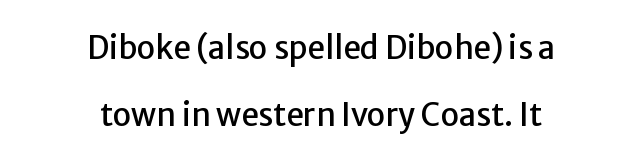
The image shows 31 px sans-serif type, upright; set centered, loose line spacing (2.17x), normal letter spacing, not underlined; low stroke contrast and a medium x-height.
